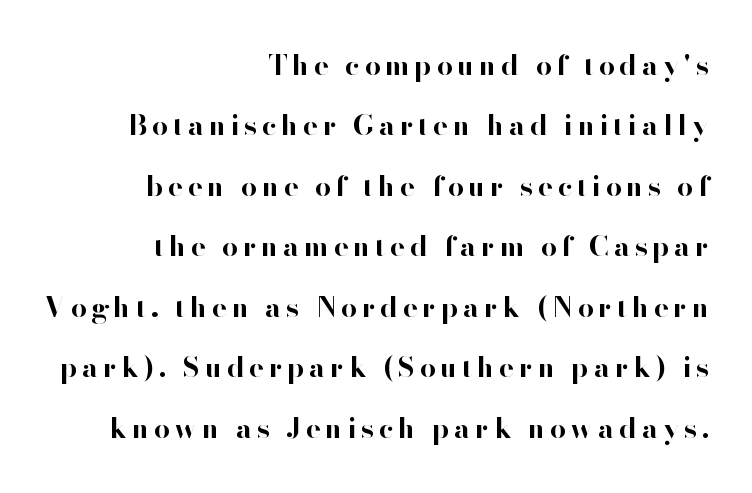
{"serif": "no", "italic": "no", "bold": "yes", "weight": "bold", "width": "normal", "stroke_contrast": "high", "x_height": "small", "monospaced": "no", "underline": "no", "align": "right", "line_spacing": "loose", "line_spacing_ratio": 2.16, "glyph_px": 28}
